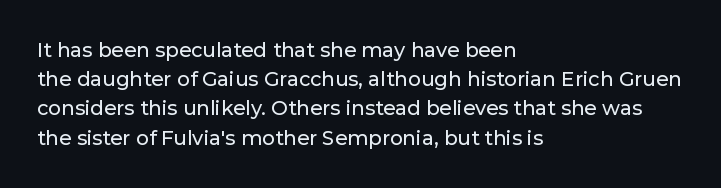
A bare baseline throughout the passage. Tracking value appears to be zero — textbook default spacing. The lettering holds an erect, upright posture throughout. The lines in this sample share a left origin and differ only in where they stop.
